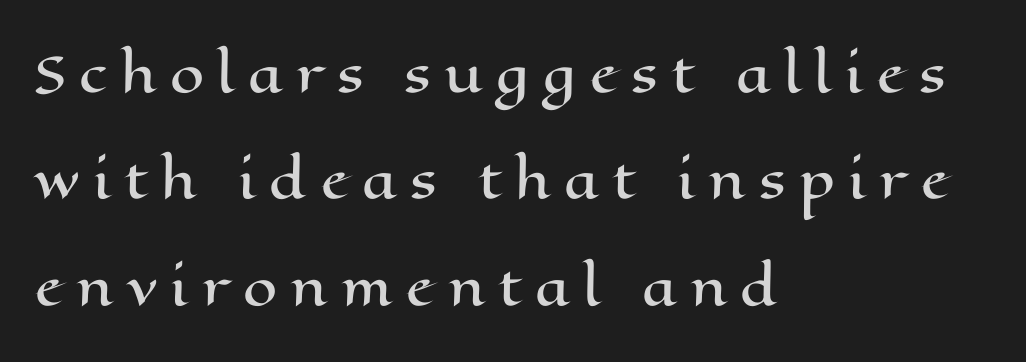
Q: Is the text italic (slanted)? A: No, it is upright.
Q: Is the text underlined? A: No.
Q: How is the paragraph aligned? A: Left-aligned.
Q: Is the spacing between letters normal or unusually wide? A: Unusually wide.
Q: Is the spacing between lines tight, normal or loose? A: Loose.
Q: Width (condensed, normal, or wide)? A: Wide.
Q: Stroke contrast? A: High.
Q: x-height? A: Medium.
Q: Monospaced? A: No.
